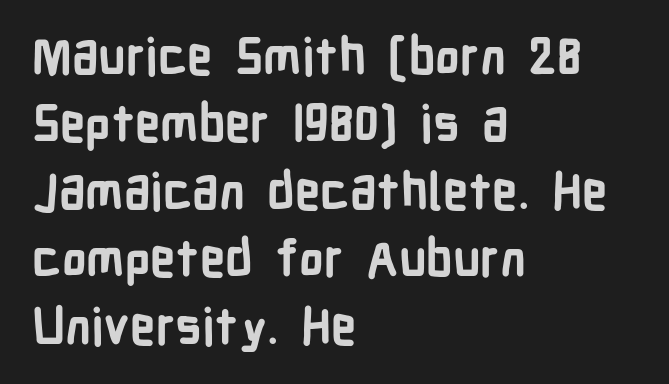
What kind of face is this? One without serifs — a sans. These lines carry a lot of weight — the face is fully bold. These lines are set flush left with a ragged right edge. The letters stand upright; this is a roman face. Leading: standard.
